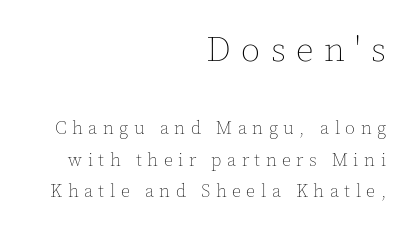
The image shows 35 px thin type, upright; set right-aligned, line spacing 1.75x, unusually wide letter spacing (+0.3 em), not underlined; the first (top) block is 1.94x larger; a medium x-height.
